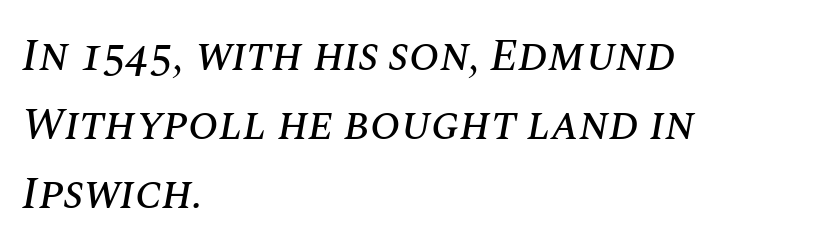
The image shows 45 px text type, italic (leaning right); set left-aligned, normal line spacing (1.53x), normal letter spacing, not underlined; medium stroke contrast and a large x-height.
